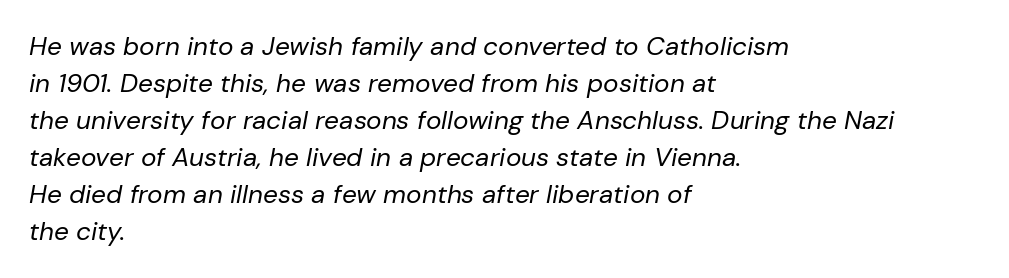
The image shows 26 px text type, italic (leaning right); set left-aligned, normal line spacing (1.42x), normal letter spacing, not underlined.
